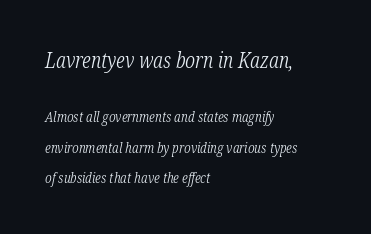
{"italic": "yes", "lean": "right", "slant_degrees": 12, "bold": "no", "underline": "no", "align": "left", "line_spacing": "loose", "line_spacing_ratio": 2.17, "letter_spacing": "normal", "letter_spacing_em": 0.0, "larger_block": "first", "size_ratio": 1.5, "glyph_px": 21}
